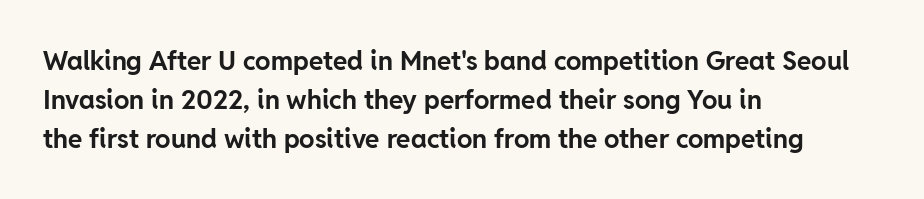
The image shows 26 px bold type, upright; set left-aligned, normal line spacing (1.5x), normal letter spacing, not underlined.
